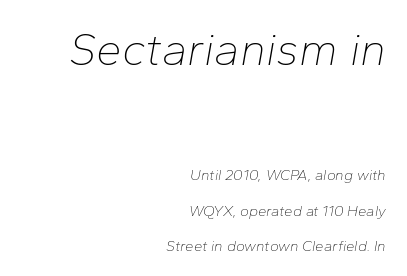
Q: Is the text bold? A: No.
Q: Is the text italic (slanted)? A: Yes, it leans right by about 10 degrees.
Q: Is the text underlined? A: No.
Q: How is the paragraph aligned? A: Right-aligned.
Q: Is the spacing between letters normal or unusually wide? A: Normal.
Q: Is the spacing between lines tight, normal or loose? A: Loose.
Q: Which block of text is set in a larger size, the first (top) or the second (bottom)? A: The first (top) one.
Q: Width (condensed, normal, or wide)? A: Normal.
Q: Stroke contrast? A: Low.
Q: x-height? A: Medium.
Q: Monospaced? A: No.
